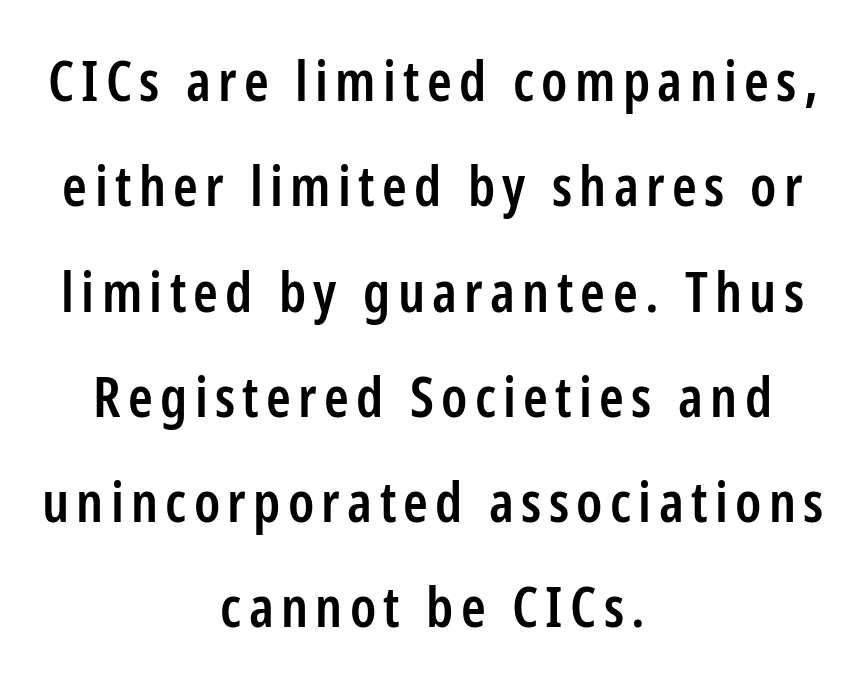
{"serif": "no", "italic": "no", "bold": "semi", "weight": "semibold", "width": "condensed", "stroke_contrast": "low", "x_height": "medium", "monospaced": "no", "underline": "no", "align": "center", "line_spacing_ratio": 1.88, "glyph_px": 56}
